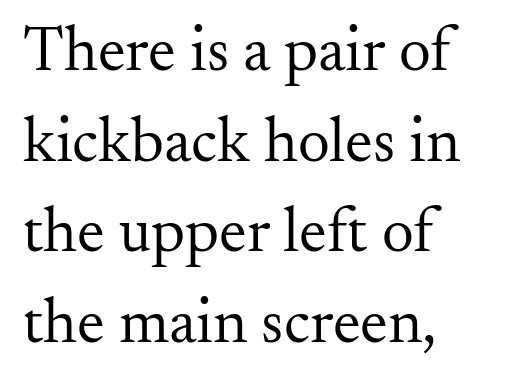
Q: Is the text bold? A: No.
Q: Is the text italic (slanted)? A: No, it is upright.
Q: Is the typeface a serif or a sans-serif typeface? A: Serif.
Q: Is the text underlined? A: No.
Q: How is the paragraph aligned? A: Left-aligned.
Q: Is the spacing between letters normal or unusually wide? A: Normal.
Q: Is the spacing between lines tight, normal or loose? A: Normal.
Q: Width (condensed, normal, or wide)? A: Normal.
Q: Stroke contrast? A: Medium.
Q: x-height? A: Small.
Q: Monospaced? A: No.
